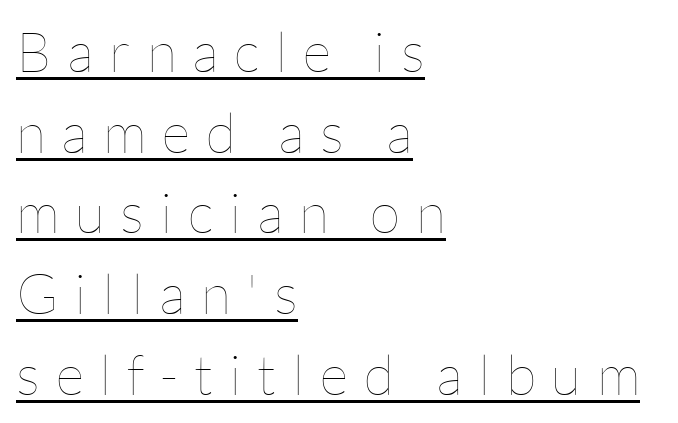
The rows are spaced the way most documents space them. Ordinary non-slanted type is in use. Caption: expanded tracking, letters set apart. The compositor pushed each line to the left boundary. The face used here is proportionally spaced, like ordinary book or web type.
